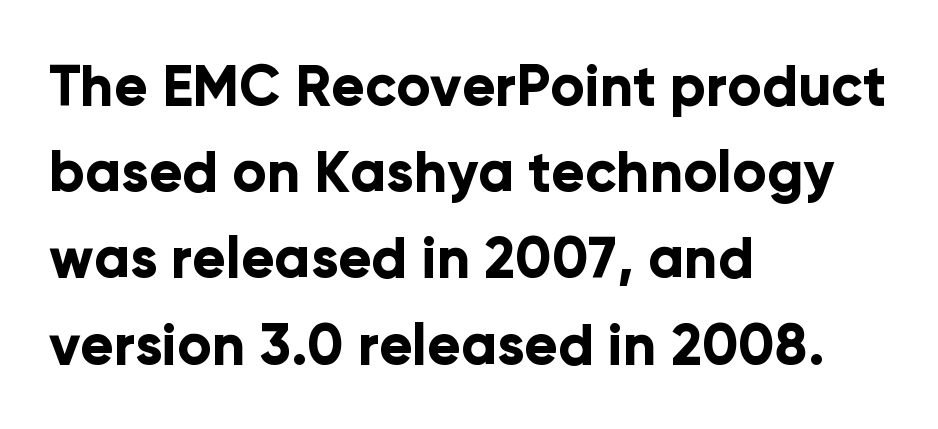
{"serif": "no", "italic": "no", "bold": "yes", "weight": "bold", "width": "normal", "stroke_contrast": "low", "x_height": "medium", "monospaced": "no", "underline": "no", "align": "left", "line_spacing": "normal", "line_spacing_ratio": 1.54, "letter_spacing": "normal", "letter_spacing_em": 0.0, "glyph_px": 56}
